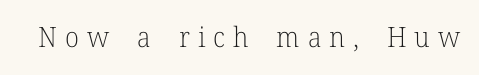
The image shows 28 px light serif type, upright; set unusually wide letter spacing (+0.28 em), not underlined; low stroke contrast and a medium x-height.
